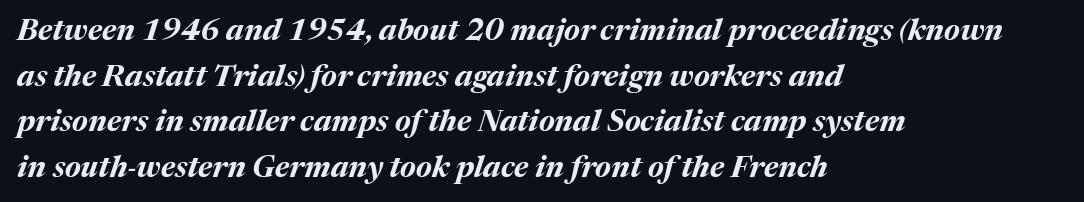
Q: Is the text bold? A: Yes.
Q: Is the text italic (slanted)? A: Yes, it leans right by about 17 degrees.
Q: Is the text underlined? A: No.
Q: How is the paragraph aligned? A: Left-aligned.
Q: Is the spacing between letters normal or unusually wide? A: Normal.
Q: Is the spacing between lines tight, normal or loose? A: Normal.
Q: Width (condensed, normal, or wide)? A: Normal.
Q: Stroke contrast? A: Medium.
Q: x-height? A: Medium.
Q: Monospaced? A: No.
